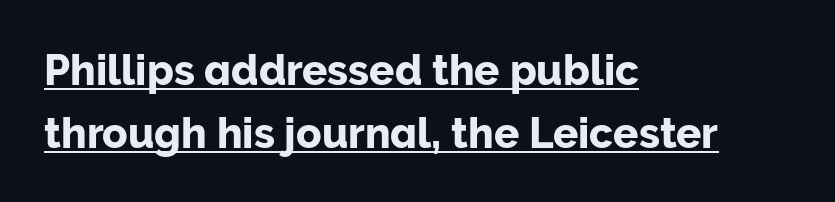
The image shows 42 px sans-serif type, upright; set left-aligned, normal line spacing (1.5x), normal letter spacing, underlined; low stroke contrast and a medium x-height.
